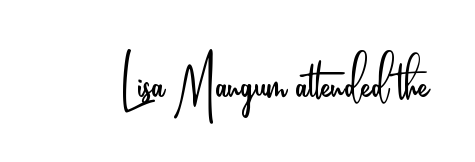
Q: Is the text bold? A: No.
Q: Is the typeface a serif or a sans-serif typeface? A: Sans-serif.
Q: Is the text underlined? A: No.
Q: Is the spacing between letters normal or unusually wide? A: Normal.
Q: Width (condensed, normal, or wide)? A: Condensed.
Q: Stroke contrast? A: Low.
Q: x-height? A: Small.
Q: Monospaced? A: No.
